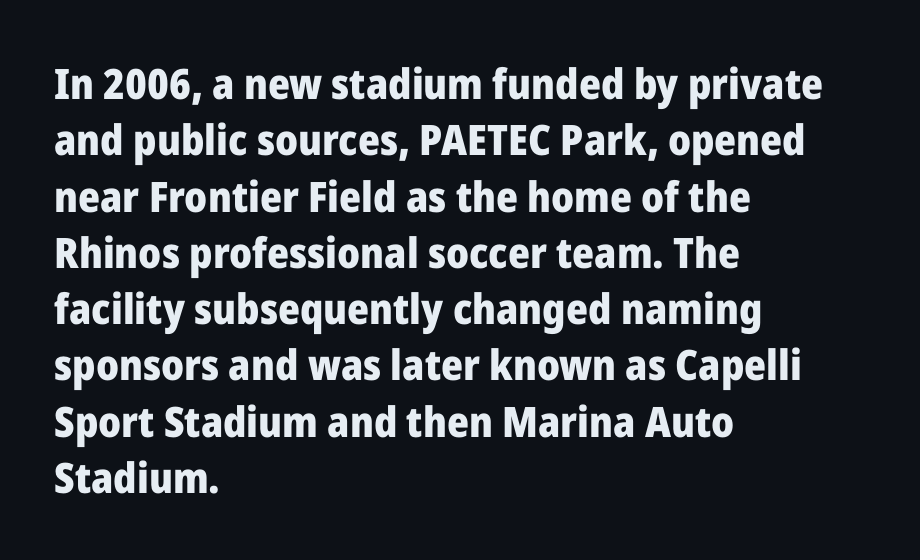
Q: Is the text bold? A: Yes.
Q: Is the text italic (slanted)? A: No, it is upright.
Q: Is the typeface a serif or a sans-serif typeface? A: Sans-serif.
Q: Is the text underlined? A: No.
Q: How is the paragraph aligned? A: Left-aligned.
Q: Is the spacing between letters normal or unusually wide? A: Normal.
Q: Is the spacing between lines tight, normal or loose? A: Normal.
Q: Width (condensed, normal, or wide)? A: Normal.
Q: Stroke contrast? A: Low.
Q: x-height? A: Medium.
Q: Monospaced? A: No.
